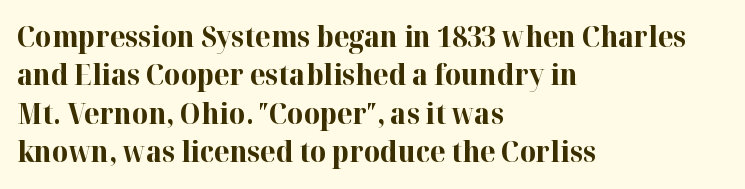
{"serif": "yes", "italic": "no", "bold": "yes", "weight": "bold", "width": "normal", "stroke_contrast": "high", "x_height": "medium", "monospaced": "no", "underline": "no", "align": "left", "line_spacing": "normal", "line_spacing_ratio": 1.37, "letter_spacing": "normal", "letter_spacing_em": 0.0, "glyph_px": 28}
